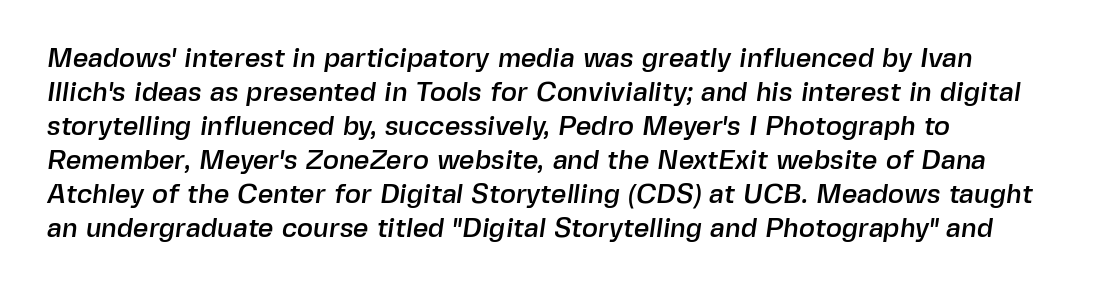
Q: Is the text underlined? A: No.
Q: How is the paragraph aligned? A: Left-aligned.
Q: Is the spacing between letters normal or unusually wide? A: Normal.
Q: Is the spacing between lines tight, normal or loose? A: Normal.
